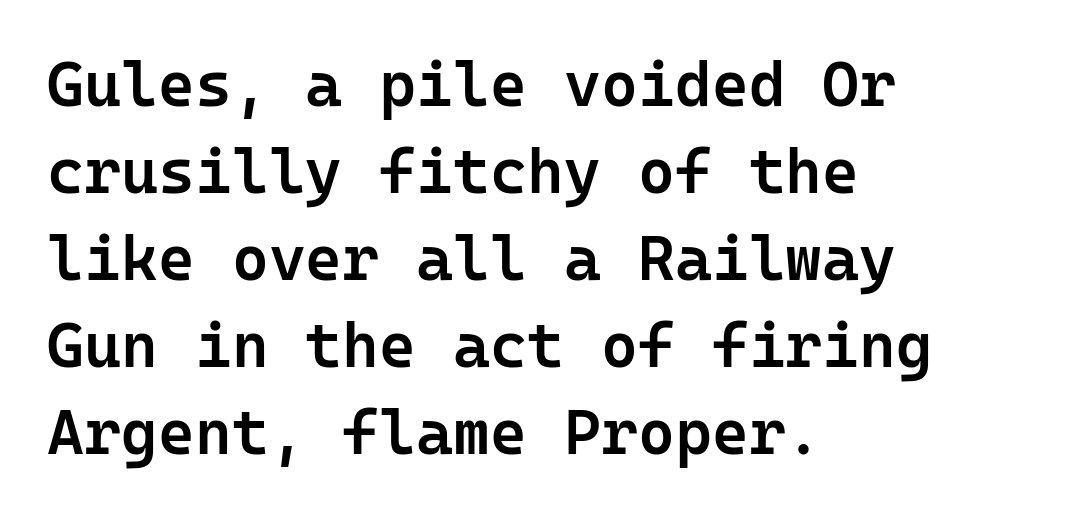
{"serif": "no", "italic": "no", "bold": "semi", "weight": "semibold", "width": "normal", "stroke_contrast": "low", "x_height": "medium", "underline": "no", "align": "left", "line_spacing": "normal", "line_spacing_ratio": 1.38, "letter_spacing": "normal", "letter_spacing_em": 0.0, "glyph_px": 63}
